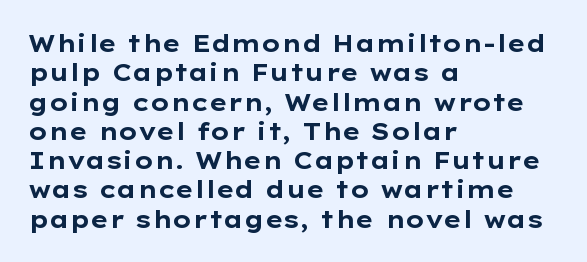
Q: Is the text bold? A: Yes.
Q: Is the text italic (slanted)? A: No, it is upright.
Q: Is the text underlined? A: No.
Q: How is the paragraph aligned? A: Left-aligned.
Q: Is the spacing between letters normal or unusually wide? A: Normal.
